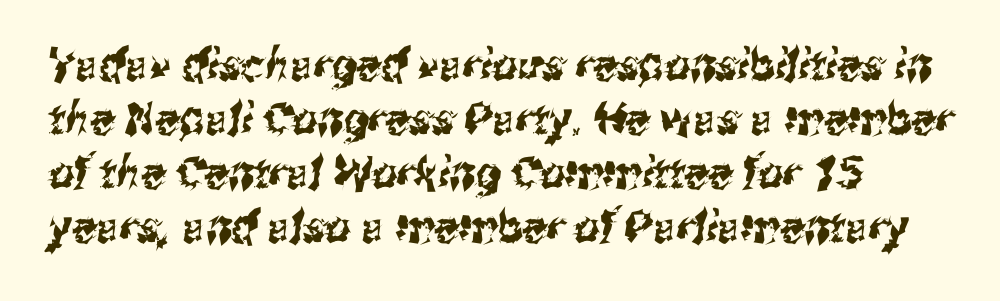
The image shows 44 px condensed sans-serif type; set left-aligned, line spacing 1.23x, normal letter spacing, not underlined; medium stroke contrast and a medium x-height.
